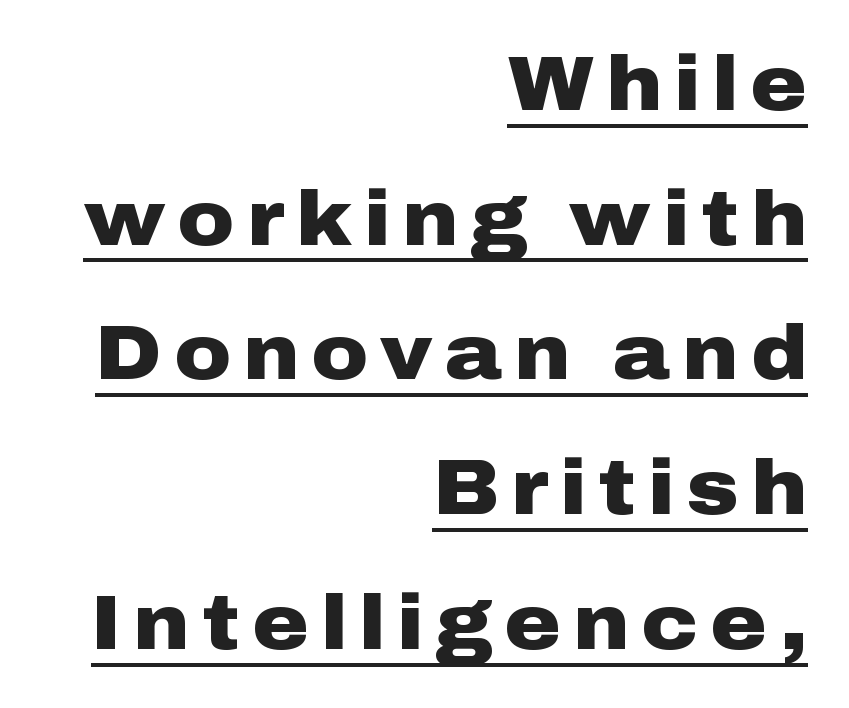
Q: Is the text bold? A: Yes.
Q: Is the text italic (slanted)? A: No, it is upright.
Q: Is the typeface a serif or a sans-serif typeface? A: Sans-serif.
Q: Is the text underlined? A: Yes.
Q: How is the paragraph aligned? A: Right-aligned.
Q: Width (condensed, normal, or wide)? A: Wide.
Q: Stroke contrast? A: Low.
Q: x-height? A: Medium.
Q: Monospaced? A: No.
